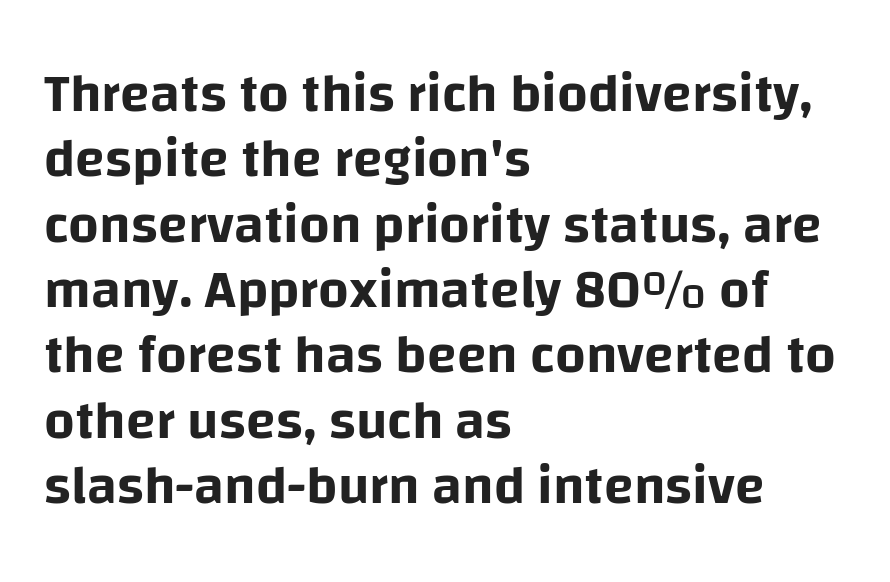
{"serif": "no", "italic": "no", "width": "normal", "stroke_contrast": "low", "x_height": "large", "monospaced": "no", "underline": "no", "align": "left", "line_spacing_ratio": 1.21, "letter_spacing": "normal", "letter_spacing_em": 0.0, "glyph_px": 54}
